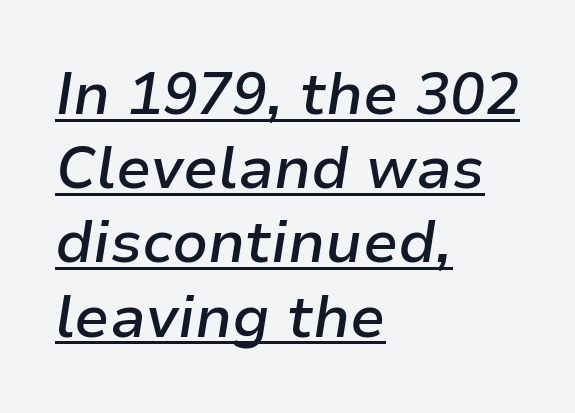
The image shows 58 px semibold type, italic (leaning right); set left-aligned, normal line spacing (1.28x), normal letter spacing, underlined; low stroke contrast and a medium x-height.
